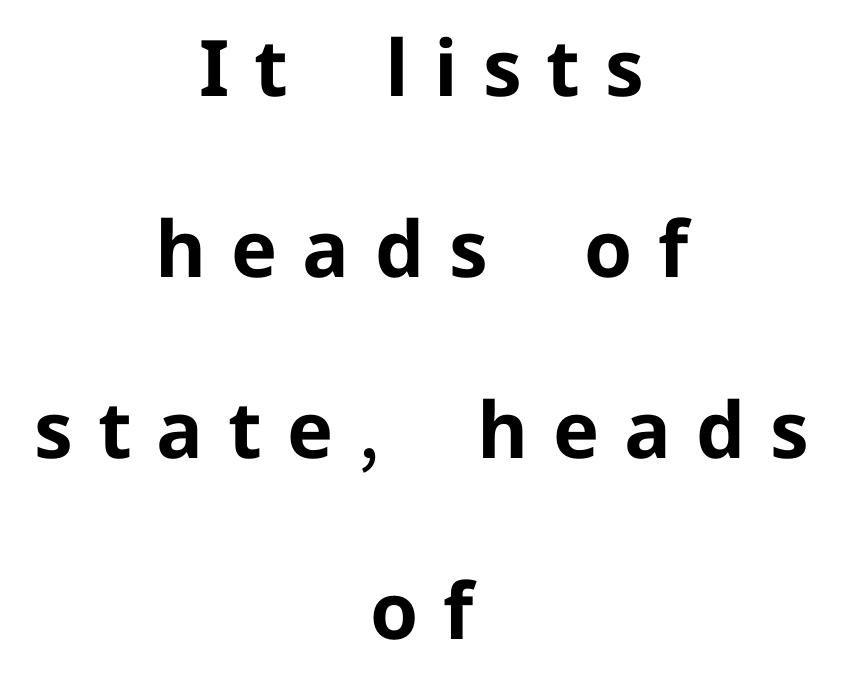
The area under the type is left untouched. A centered setting, common on invitations and titles, is used for this passage. Posture: straight, roman, zero tilt. Glyph-to-glyph distance is far greater than everyday printed text. Vertically, the passage feels expansive, rows floating well apart.
